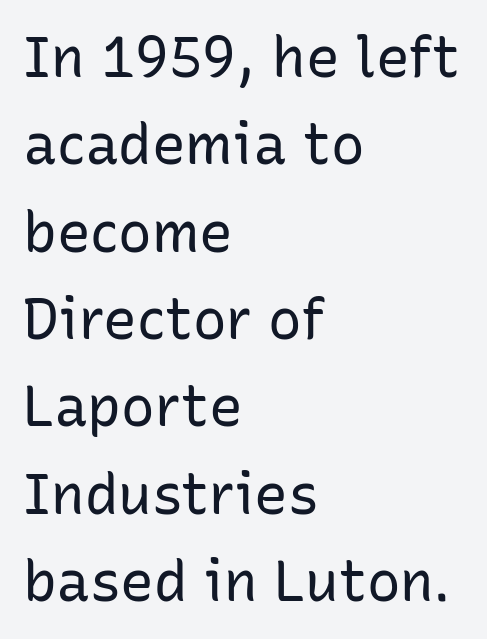
The image shows 56 px regular-weight sans-serif type, upright; set left-aligned, normal line spacing (1.56x), normal letter spacing, not underlined; low stroke contrast and a medium x-height.
